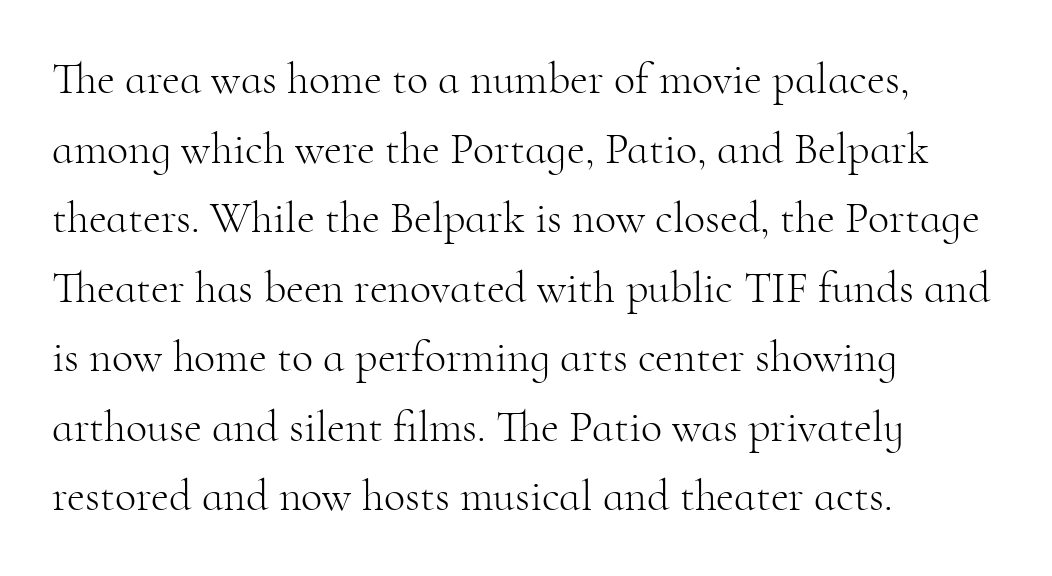
Q: Is the text bold? A: No.
Q: Is the text italic (slanted)? A: No, it is upright.
Q: Is the typeface a serif or a sans-serif typeface? A: Serif.
Q: Is the text underlined? A: No.
Q: How is the paragraph aligned? A: Left-aligned.
Q: Is the spacing between letters normal or unusually wide? A: Normal.
Q: Is the spacing between lines tight, normal or loose? A: Normal.
Q: Width (condensed, normal, or wide)? A: Normal.
Q: Stroke contrast? A: High.
Q: x-height? A: Small.
Q: Monospaced? A: No.
